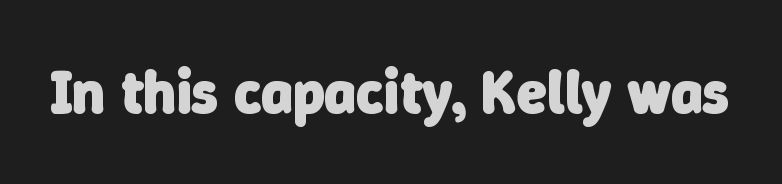
The image shows 61 px heavy sans-serif type; set normal letter spacing, not underlined; low stroke contrast and a medium x-height.
